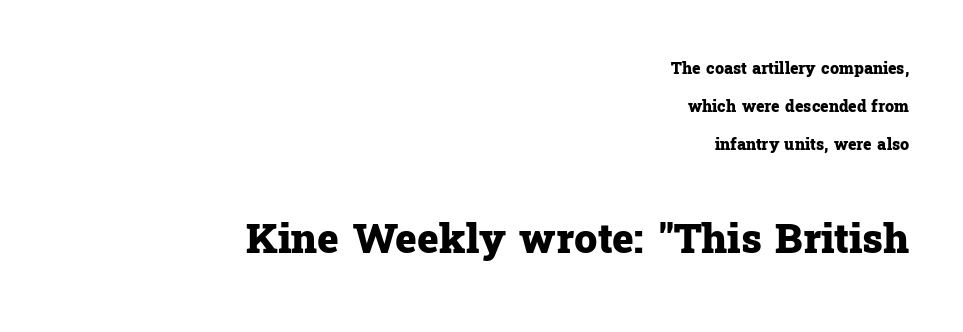
{"serif": "yes", "italic": "no", "bold": "yes", "weight": "heavy", "width": "normal", "stroke_contrast": "low", "x_height": "medium", "monospaced": "no", "underline": "no", "align": "right", "line_spacing": "loose", "line_spacing_ratio": 2.39, "letter_spacing": "normal", "letter_spacing_em": 0.0, "larger_block": "second", "size_ratio": 2.56, "glyph_px": 41}
